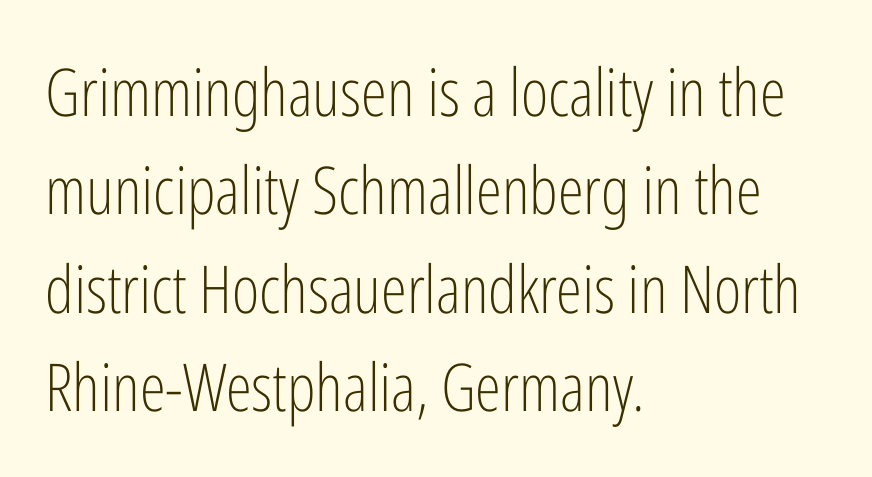
{"serif": "no", "italic": "no", "bold": "no", "weight": "light", "width": "condensed", "stroke_contrast": "low", "x_height": "medium", "monospaced": "no", "underline": "no", "align": "left", "line_spacing": "normal", "line_spacing_ratio": 1.49, "letter_spacing": "normal", "letter_spacing_em": 0.0, "glyph_px": 66}
